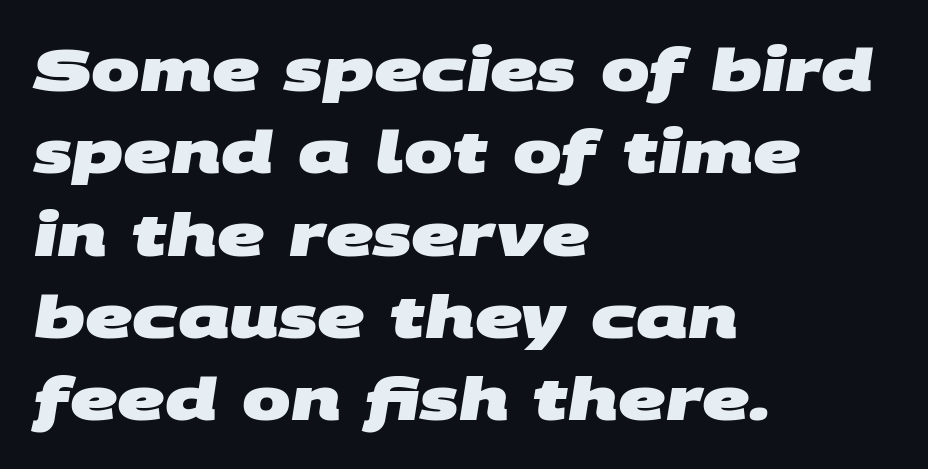
Q: Is the text bold? A: Yes.
Q: Is the typeface a serif or a sans-serif typeface? A: Sans-serif.
Q: Is the text underlined? A: No.
Q: How is the paragraph aligned? A: Left-aligned.
Q: Is the spacing between letters normal or unusually wide? A: Normal.
Q: Is the spacing between lines tight, normal or loose? A: Normal.
Q: Width (condensed, normal, or wide)? A: Wide.
Q: Stroke contrast? A: Medium.
Q: x-height? A: Large.
Q: Monospaced? A: No.
